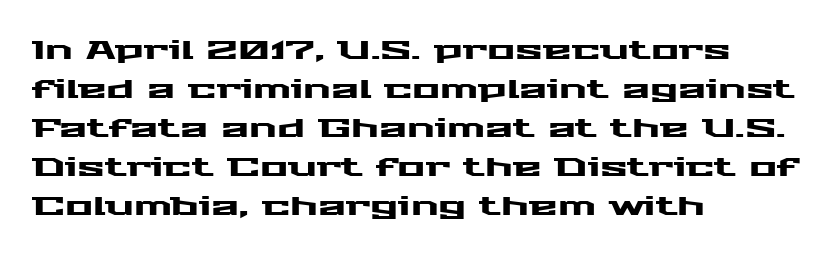
The image shows 26 px text type, upright; set left-aligned, normal line spacing (1.5x), normal letter spacing, not underlined.
